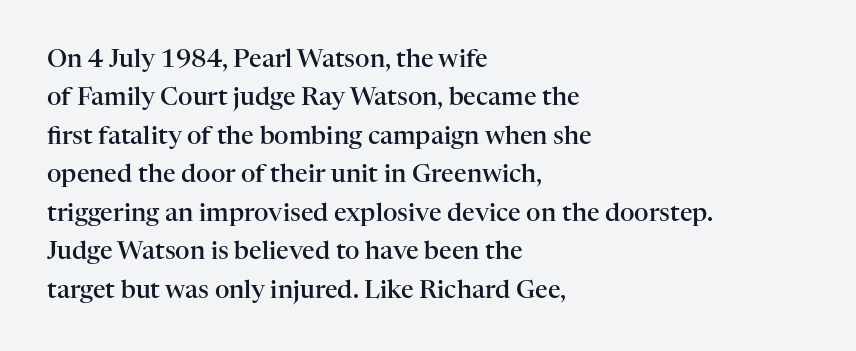
{"italic": "no", "bold": "semi", "underline": "no", "align": "left", "line_spacing": "normal", "line_spacing_ratio": 1.54, "letter_spacing": "normal", "letter_spacing_em": 0.0, "glyph_px": 25}
